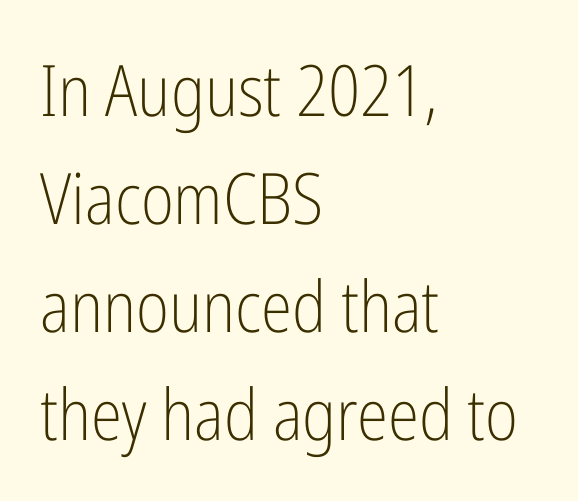
Q: Is the text bold? A: No.
Q: Is the text italic (slanted)? A: No, it is upright.
Q: Is the typeface a serif or a sans-serif typeface? A: Sans-serif.
Q: Is the text underlined? A: No.
Q: How is the paragraph aligned? A: Left-aligned.
Q: Is the spacing between letters normal or unusually wide? A: Normal.
Q: Is the spacing between lines tight, normal or loose? A: Normal.
Q: Width (condensed, normal, or wide)? A: Condensed.
Q: Stroke contrast? A: Low.
Q: x-height? A: Medium.
Q: Monospaced? A: No.
